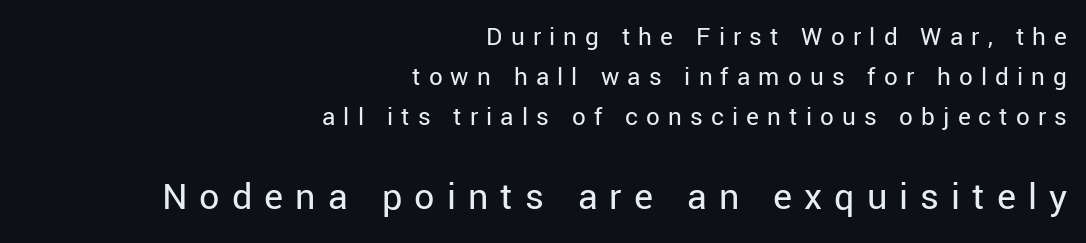
{"serif": "no", "italic": "no", "bold": "no", "weight": "regular", "width": "normal", "stroke_contrast": "low", "x_height": "medium", "monospaced": "no", "underline": "no", "align": "right", "line_spacing": "normal", "line_spacing_ratio": 1.48, "letter_spacing": "wide", "letter_spacing_em": 0.3, "larger_block": "second", "size_ratio": 1.48, "glyph_px": 40}
